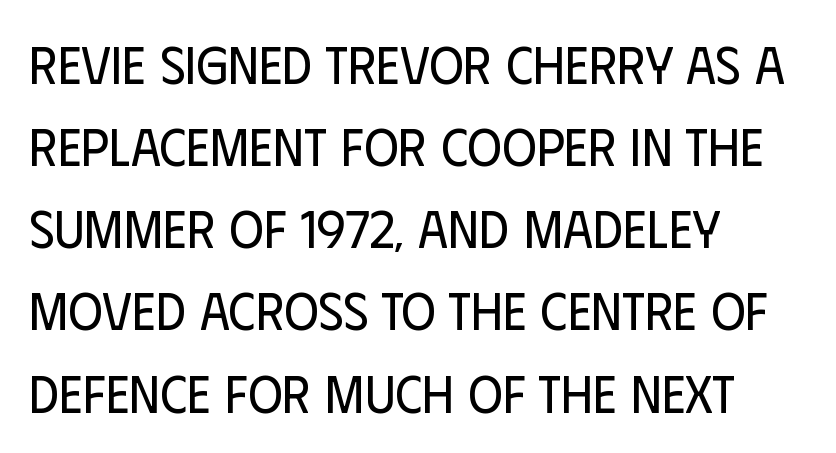
{"serif": "no", "italic": "no", "bold": "no", "weight": "regular", "width": "condensed", "stroke_contrast": "low", "x_height": "large", "monospaced": "no", "underline": "no", "align": "left", "line_spacing": "normal", "line_spacing_ratio": 1.55, "letter_spacing": "normal", "letter_spacing_em": 0.0, "glyph_px": 53}
